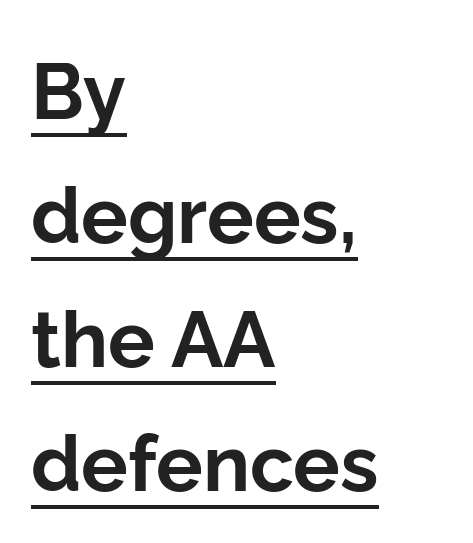
Q: Is the text bold? A: Yes.
Q: Is the text italic (slanted)? A: No, it is upright.
Q: Is the typeface a serif or a sans-serif typeface? A: Sans-serif.
Q: Is the text underlined? A: Yes.
Q: How is the paragraph aligned? A: Left-aligned.
Q: Is the spacing between letters normal or unusually wide? A: Normal.
Q: Is the spacing between lines tight, normal or loose? A: Normal.
Q: Width (condensed, normal, or wide)? A: Normal.
Q: Stroke contrast? A: Low.
Q: x-height? A: Medium.
Q: Monospaced? A: No.
